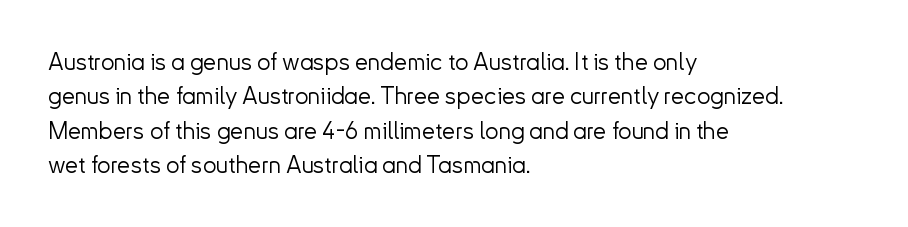
Vertical stems look standard width or narrower in stroke. Default kerning and tracking; the words read as compact shapes. These lines are set flush left with a ragged right edge. The baseline area is clear.
